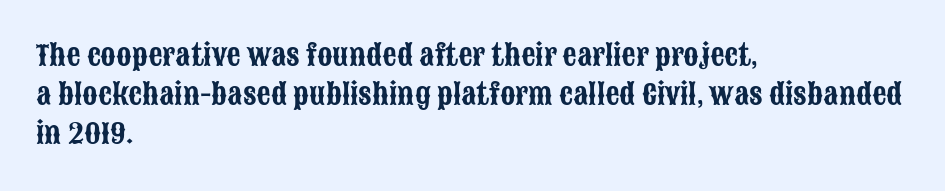
The image shows 28 px condensed sans-serif type, upright; set left-aligned, normal line spacing (1.4x), normal letter spacing, not underlined; low stroke contrast and a large x-height.
